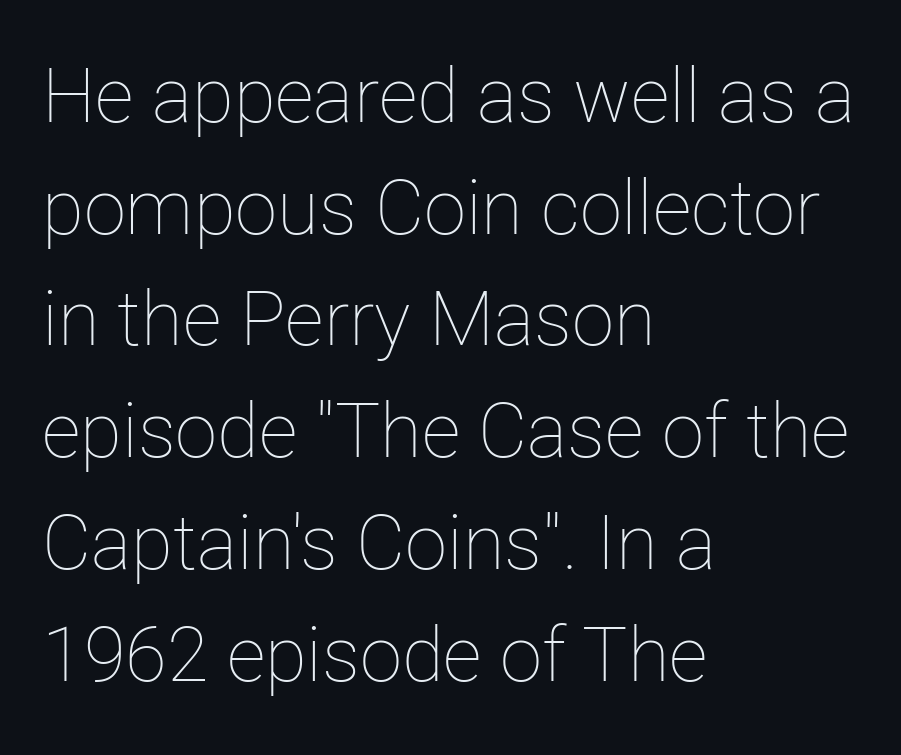
{"italic": "no", "bold": "no", "weight": "thin", "width": "normal", "stroke_contrast": "low", "x_height": "medium", "monospaced": "no", "underline": "no", "align": "left", "line_spacing": "normal", "line_spacing_ratio": 1.47, "letter_spacing": "normal", "letter_spacing_em": 0.0, "glyph_px": 76}
